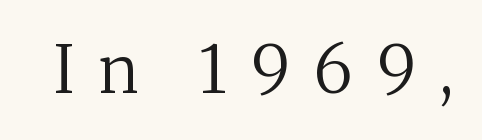
Upright lettering throughout. Words float on clear page, feet unadorned. The face used here is seriffed, in the tradition of book romans. The cut favours lightness, reaching ordinary text weight at its darkest. Loose tracking; the words dissolve into strings of separated letters.
